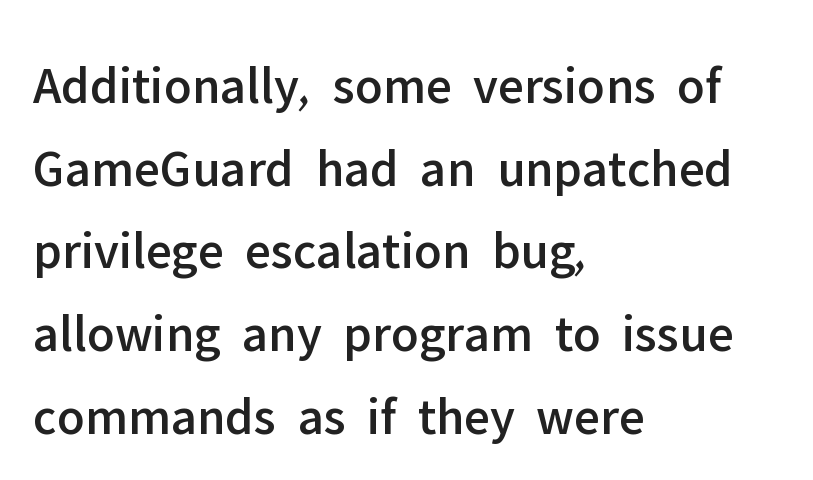
The image shows 53 px sans-serif type, upright; set left-aligned, normal line spacing (1.56x), normal letter spacing, not underlined; low stroke contrast and a medium x-height.
